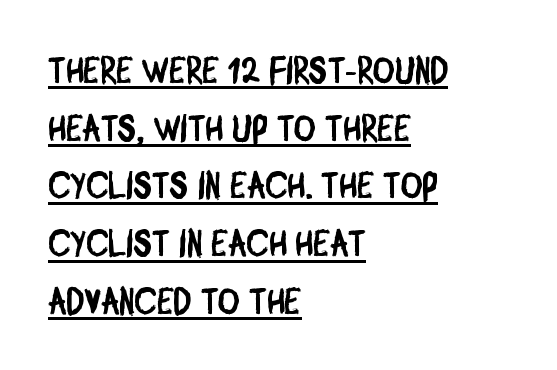
Q: Is the typeface a serif or a sans-serif typeface? A: Sans-serif.
Q: Is the text underlined? A: Yes.
Q: How is the paragraph aligned? A: Left-aligned.
Q: Is the spacing between letters normal or unusually wide? A: Normal.
Q: Is the spacing between lines tight, normal or loose? A: Normal.
Q: Width (condensed, normal, or wide)? A: Condensed.
Q: Stroke contrast? A: Low.
Q: x-height? A: Large.
Q: Monospaced? A: No.
